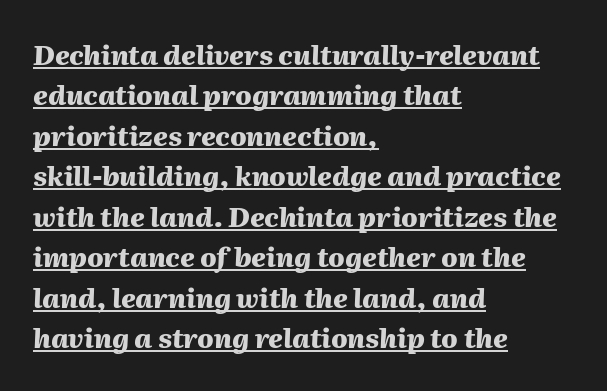
Is there an underline? Yes — a line sits under the letters. Is there much room between lines? A standard amount, neither cramped nor airy. The passage shown is emphatically bold. Compared with a centered layout, this one pins lines to the left instead.
